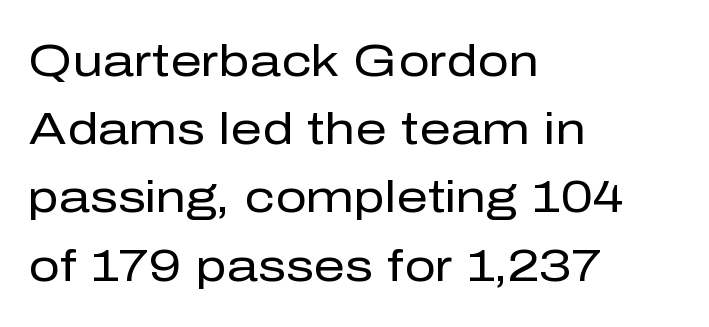
Q: Is the text bold? A: No.
Q: Is the text italic (slanted)? A: No, it is upright.
Q: Is the typeface a serif or a sans-serif typeface? A: Sans-serif.
Q: Is the text underlined? A: No.
Q: How is the paragraph aligned? A: Left-aligned.
Q: Is the spacing between letters normal or unusually wide? A: Normal.
Q: Is the spacing between lines tight, normal or loose? A: Normal.
Q: Width (condensed, normal, or wide)? A: Normal.
Q: Stroke contrast? A: Low.
Q: x-height? A: Medium.
Q: Monospaced? A: No.
